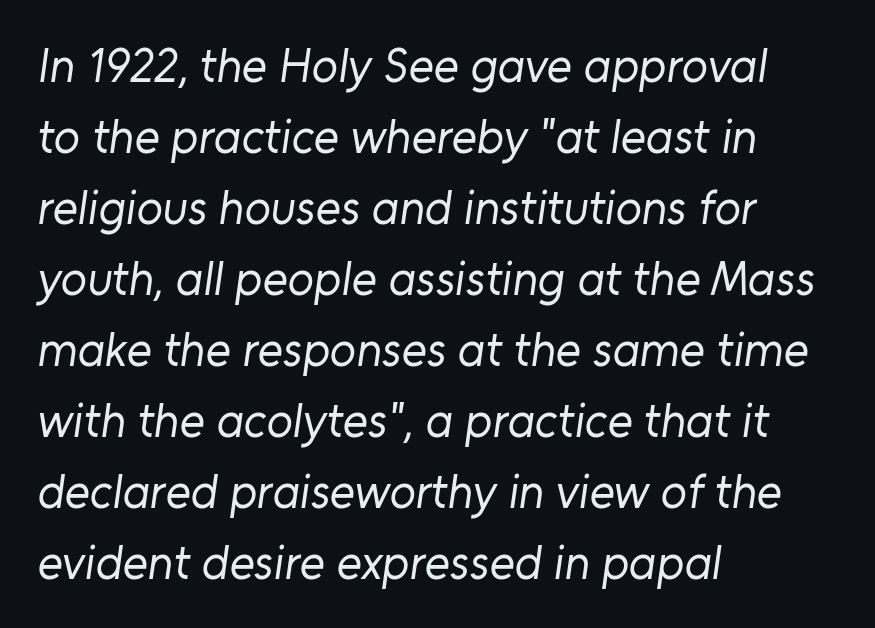
The image shows 48 px regular-weight sans-serif type; set left-aligned, normal line spacing (1.48x), normal letter spacing, not underlined; low stroke contrast and a medium x-height.
